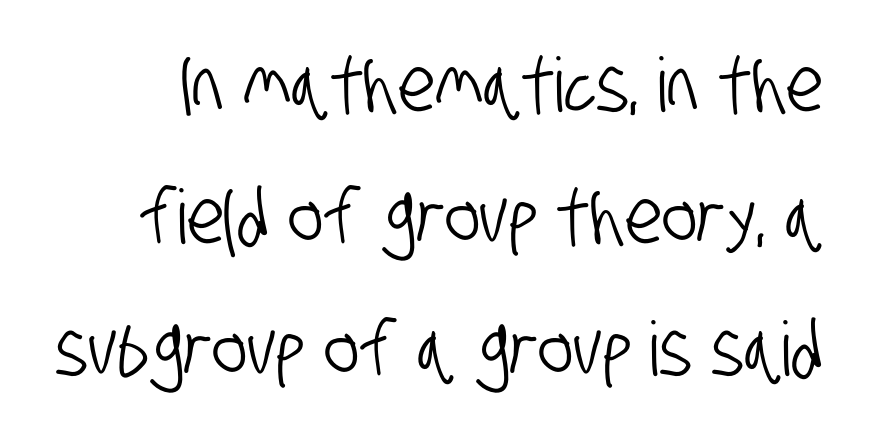
Q: Is the typeface a serif or a sans-serif typeface? A: Sans-serif.
Q: Is the text underlined? A: No.
Q: Is the spacing between letters normal or unusually wide? A: Normal.
Q: Width (condensed, normal, or wide)? A: Condensed.
Q: Stroke contrast? A: Low.
Q: x-height? A: Large.
Q: Monospaced? A: No.
